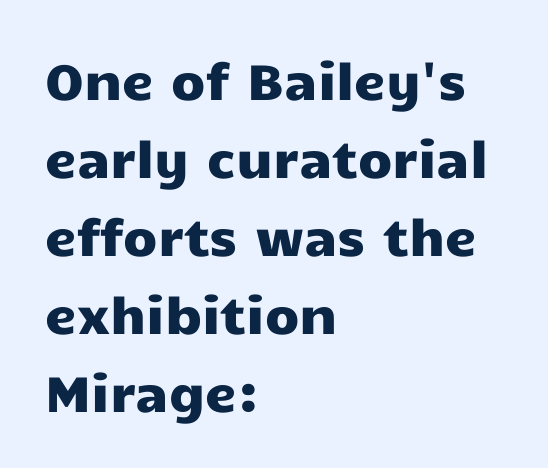
Q: Is the text italic (slanted)? A: No, it is upright.
Q: Is the typeface a serif or a sans-serif typeface? A: Sans-serif.
Q: Is the text underlined? A: No.
Q: How is the paragraph aligned? A: Left-aligned.
Q: Is the spacing between letters normal or unusually wide? A: Normal.
Q: Is the spacing between lines tight, normal or loose? A: Normal.
Q: Width (condensed, normal, or wide)? A: Wide.
Q: Stroke contrast? A: Low.
Q: x-height? A: Medium.
Q: Monospaced? A: No.
